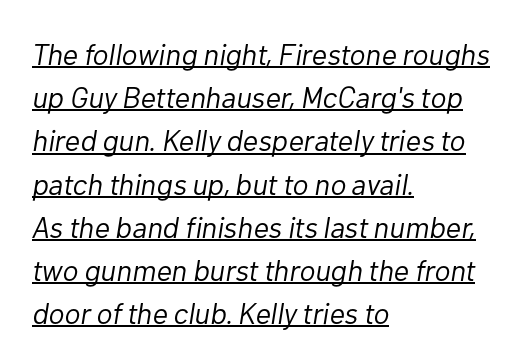
The image shows 30 px light type, italic (leaning right); set left-aligned, normal line spacing (1.44x), normal letter spacing, underlined; low stroke contrast and a medium x-height.
